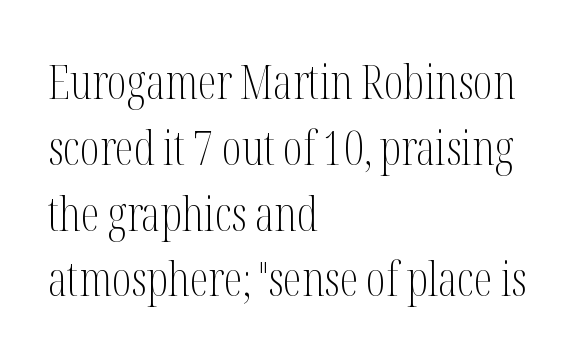
The image shows 47 px light, condensed serif type, upright; set left-aligned, normal line spacing (1.4x), normal letter spacing, not underlined; medium stroke contrast and a medium x-height.
